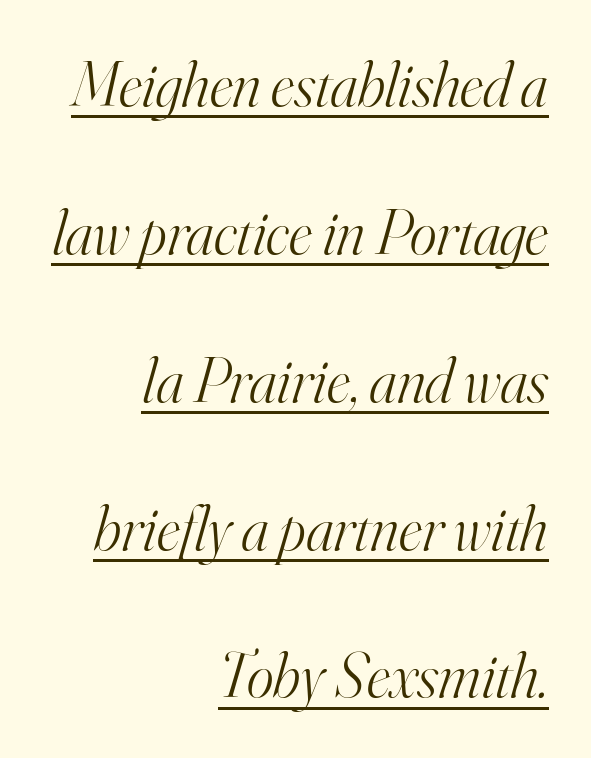
Line spacing here is loose. There is no visible air inserted between adjacent glyphs. The face used here has a pronounced slope to its letters. Caption: face not bold, strokes unweighted. What decoration does the sample have? An underline.
